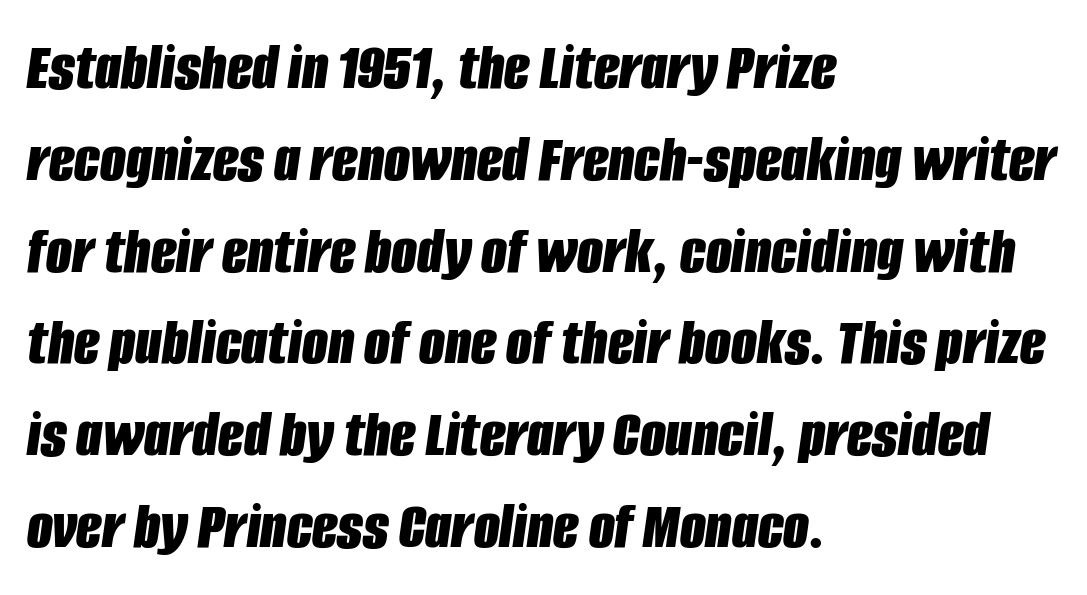
The font is running at its bold setting. Nobody drew a line under any word here. These lines stack with their left ends in a neat column. Proportional: the letters do not fall into vertical columns. The specimen reads as italic at a glance.
